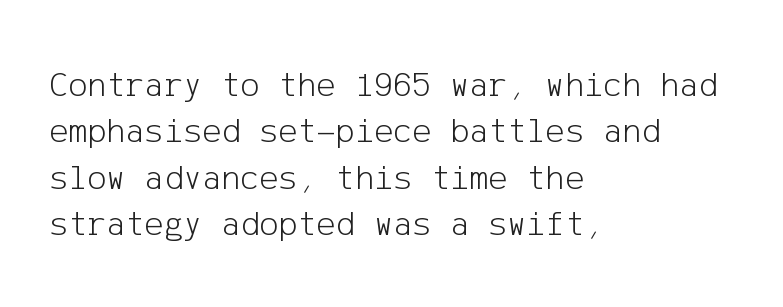
Notice how the passage keeps a crisp vertical edge on the left only. Weight: in the light-to-regular range. The lettering holds an erect, upright posture throughout. The passage shown stacks its lines at a standard gap.
